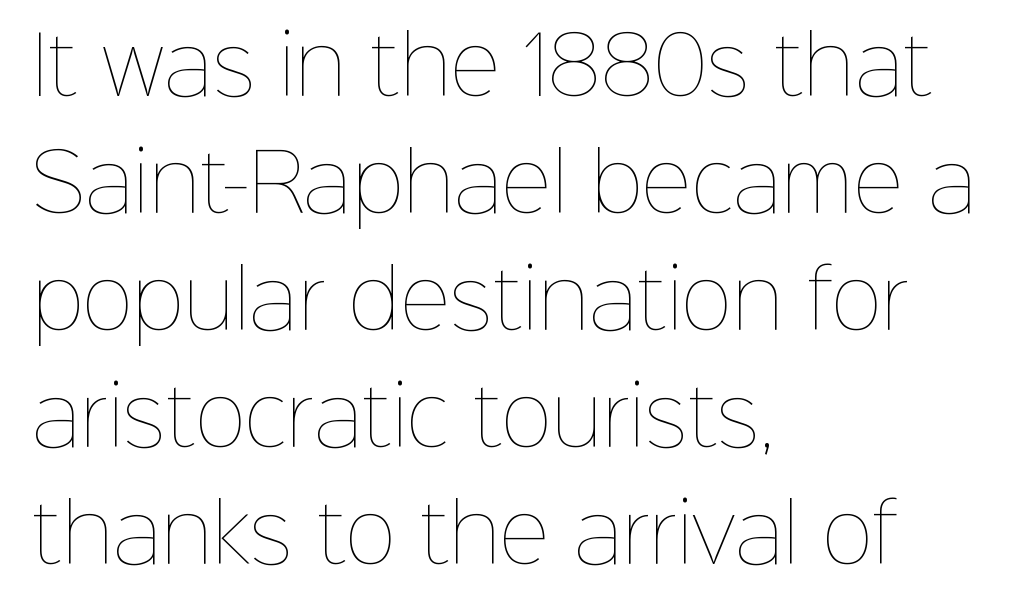
The image shows 78 px thin type, upright; set left-aligned, normal line spacing (1.5x), normal letter spacing, not underlined; low stroke contrast and a medium x-height.
